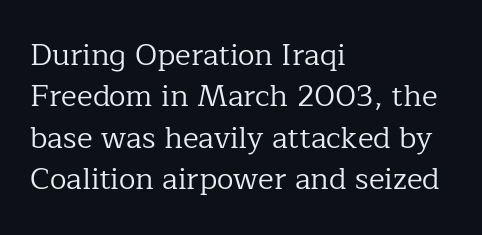
Compared with typical paragraphs, the rows here are spaced about the same. Stroke thickness stays within the range of a standard reading face or lighter. A student would call this left alignment; a typographer would say flush left, rag right. Designer's note — italics off, roman on. Check where the strokes stop: tiny serifs finish them off. Clear beneath every line of the passage.
